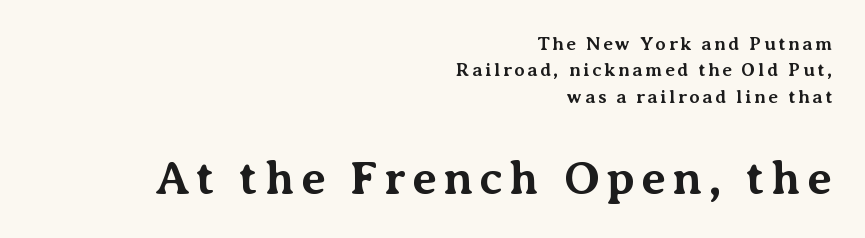
Q: Is the text bold? A: Yes.
Q: Is the text italic (slanted)? A: No, it is upright.
Q: Is the typeface a serif or a sans-serif typeface? A: Serif.
Q: Is the text underlined? A: No.
Q: How is the paragraph aligned? A: Right-aligned.
Q: Is the spacing between lines tight, normal or loose? A: Normal.
Q: Which block of text is set in a larger size, the first (top) or the second (bottom)? A: The second (bottom) one.
Q: Width (condensed, normal, or wide)? A: Normal.
Q: Stroke contrast? A: Medium.
Q: x-height? A: Medium.
Q: Monospaced? A: No.
